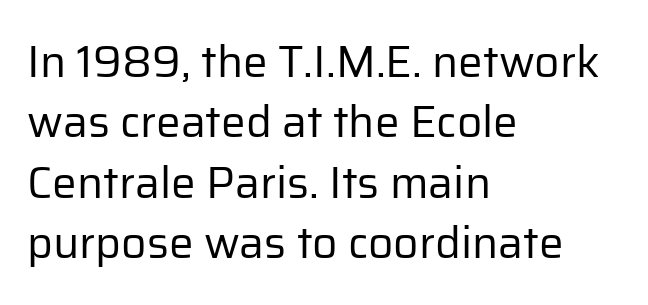
The image shows 44 px regular-weight sans-serif type, upright; set left-aligned, normal line spacing (1.37x), normal letter spacing, not underlined; low stroke contrast and a medium x-height.
